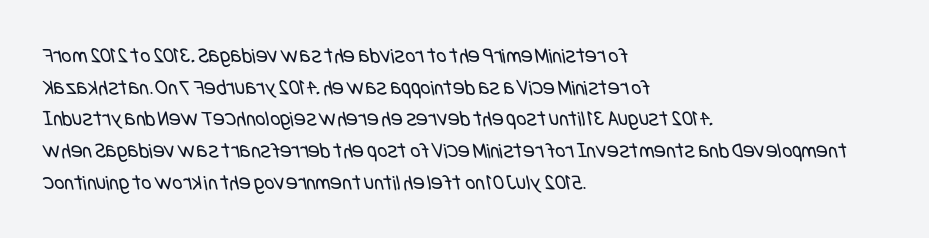
Q: Is the text bold? A: No.
Q: Is the text underlined? A: No.
Q: How is the paragraph aligned? A: Left-aligned.
Q: Is the spacing between letters normal or unusually wide? A: Normal.
Q: Is the spacing between lines tight, normal or loose? A: Normal.
